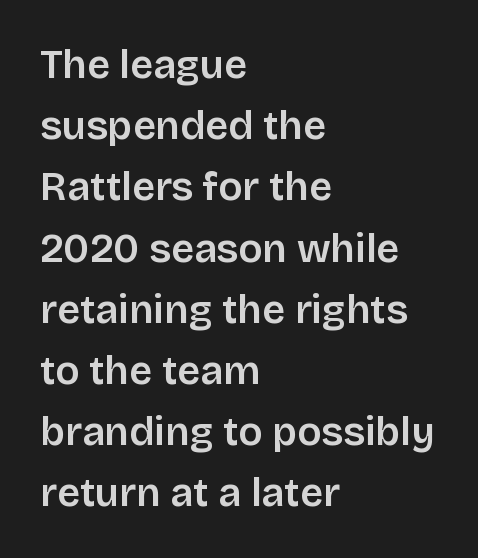
Short note: letters normally spaced. If you drew a line through each stem, it would be perfectly vertical. Baseline-to-baseline distance is the conventional proportion of letter height. The text was rendered using a sans face with plain stroke endings. Stroke thickness is moderately raised; the sample reads as semibold.
